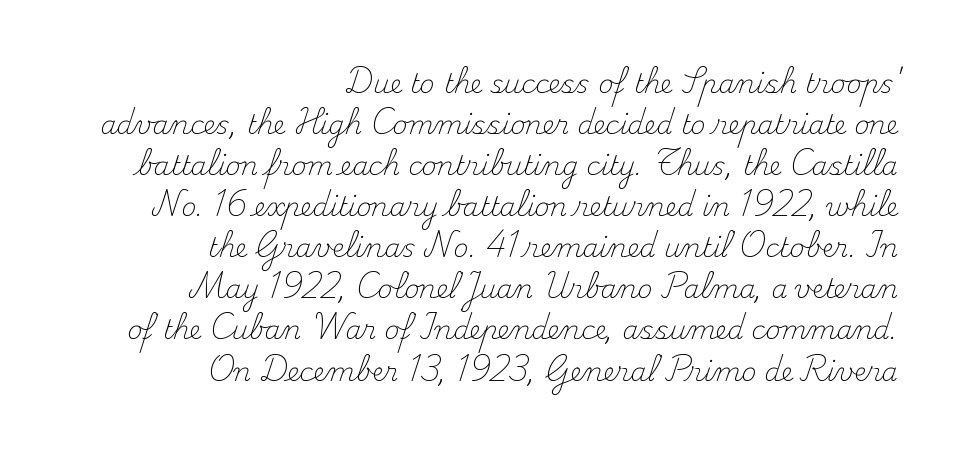
{"bold": "no", "underline": "no", "align": "right", "line_spacing": "normal", "line_spacing_ratio": 1.58, "letter_spacing": "normal", "letter_spacing_em": 0.0, "glyph_px": 26}
